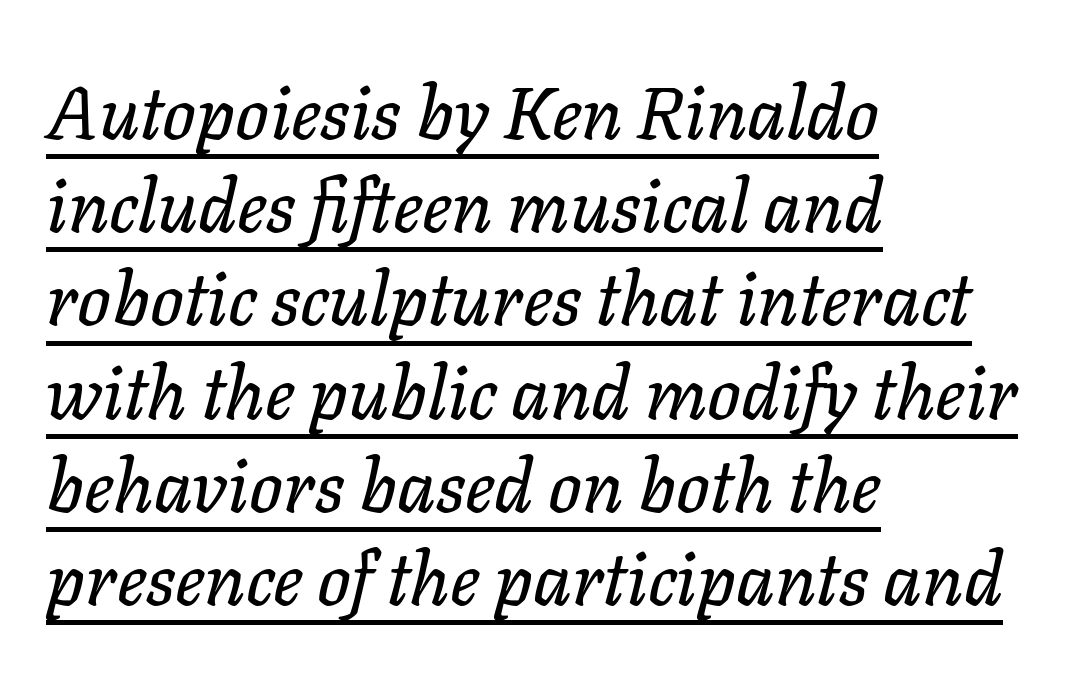
The image shows 74 px text type, italic (leaning right); set left-aligned, normal line spacing (1.26x), normal letter spacing, underlined; low stroke contrast and a medium x-height.
